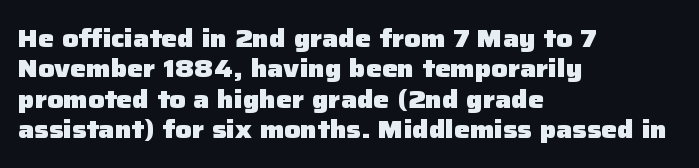
Each line starts at the same left margin while the right side varies. Words appear dense and cohesive because spacing is normal. What weight is shown? A full bold with thick strokes. Nope, not italic — everything's standing straight.
